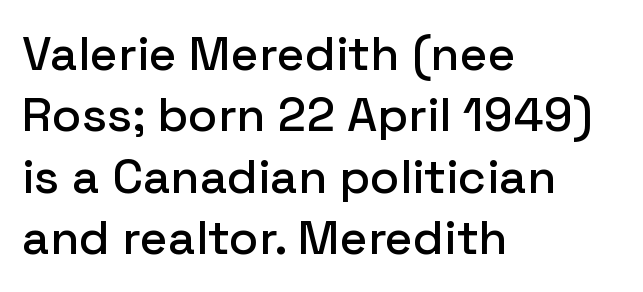
Q: Is the text italic (slanted)? A: No, it is upright.
Q: Is the typeface a serif or a sans-serif typeface? A: Sans-serif.
Q: Is the text underlined? A: No.
Q: How is the paragraph aligned? A: Left-aligned.
Q: Is the spacing between letters normal or unusually wide? A: Normal.
Q: Is the spacing between lines tight, normal or loose? A: Normal.
Q: Width (condensed, normal, or wide)? A: Normal.
Q: Stroke contrast? A: Low.
Q: x-height? A: Medium.
Q: Monospaced? A: No.
